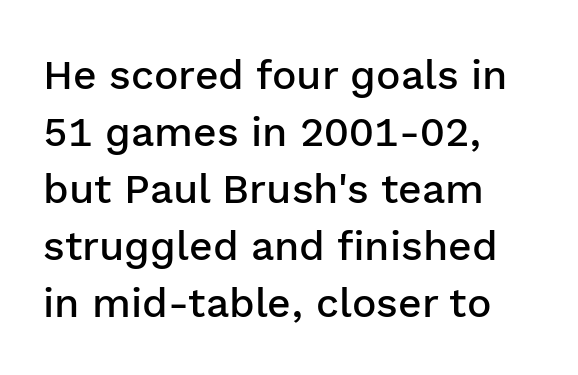
Q: Is the text bold? A: Semi-bold.
Q: Is the text italic (slanted)? A: No, it is upright.
Q: Is the typeface a serif or a sans-serif typeface? A: Sans-serif.
Q: Is the text underlined? A: No.
Q: How is the paragraph aligned? A: Left-aligned.
Q: Is the spacing between letters normal or unusually wide? A: Normal.
Q: Is the spacing between lines tight, normal or loose? A: Normal.
Q: Width (condensed, normal, or wide)? A: Normal.
Q: Stroke contrast? A: Low.
Q: x-height? A: Medium.
Q: Monospaced? A: No.
